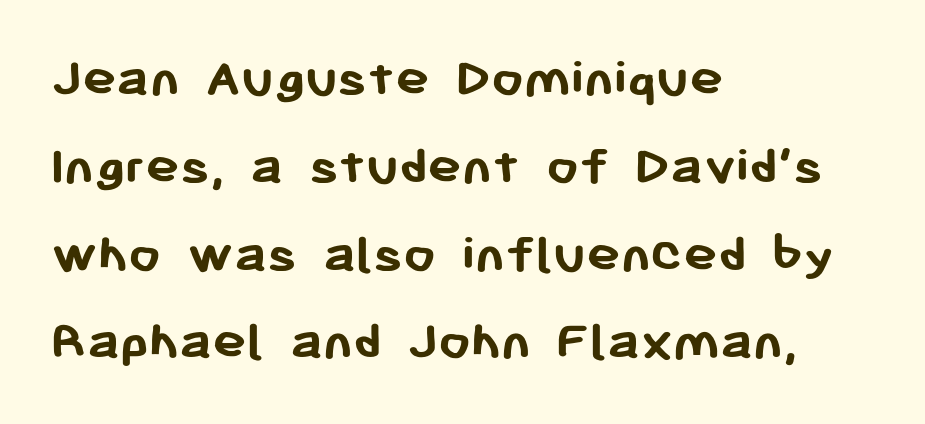
Rendered with straight, roman letterforms. Compared with typical body copy, the letter spacing here is the same. Summary of weight: heavy, a full bold. This sample keeps an unexceptional amount of space between lines. The letters carry no serifs — their stems end cleanly without finishing strokes. The setting favours the left margin, as ordinary paragraphs usually do.
